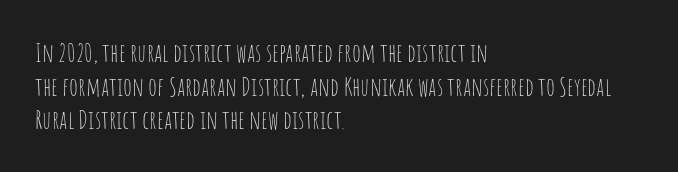
The image shows 26 px text type, upright; set left-aligned, normal line spacing (1.29x), normal letter spacing, not underlined.
